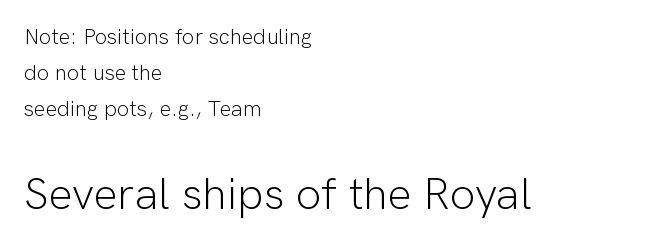
{"serif": "no", "italic": "no", "bold": "no", "weight": "light", "width": "normal", "stroke_contrast": "low", "x_height": "medium", "monospaced": "no", "underline": "no", "align": "left", "line_spacing": "normal", "line_spacing_ratio": 1.64, "letter_spacing": "normal", "letter_spacing_em": 0.0, "larger_block": "second", "size_ratio": 2.05, "glyph_px": 45}
